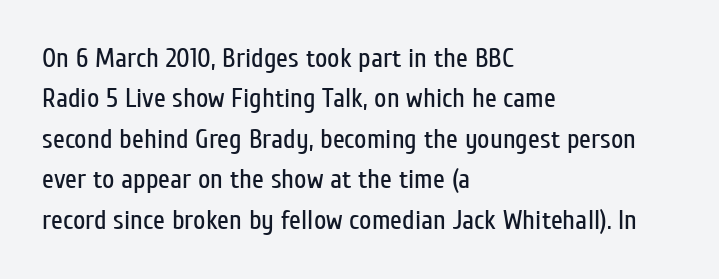
{"italic": "no", "bold": "no", "underline": "no", "align": "left", "line_spacing": "normal", "line_spacing_ratio": 1.5, "letter_spacing": "normal", "letter_spacing_em": 0.0, "glyph_px": 27}
